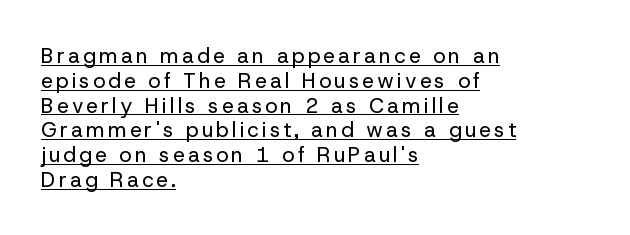
Is this a heavy cut? Hardly; it is regular or lighter. Do the letters lean? They stand straight. The passage shown is underscored from start to finish. Visually the block forms a straight wall on the left and a jagged coastline on the right.
